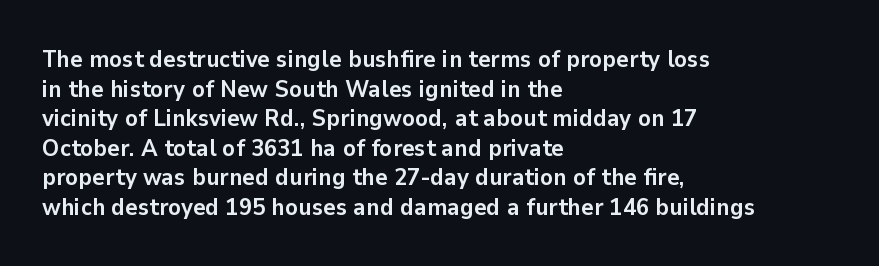
Q: Is the text bold? A: Yes.
Q: Is the text italic (slanted)? A: No, it is upright.
Q: Is the text underlined? A: No.
Q: How is the paragraph aligned? A: Left-aligned.
Q: Is the spacing between letters normal or unusually wide? A: Normal.
